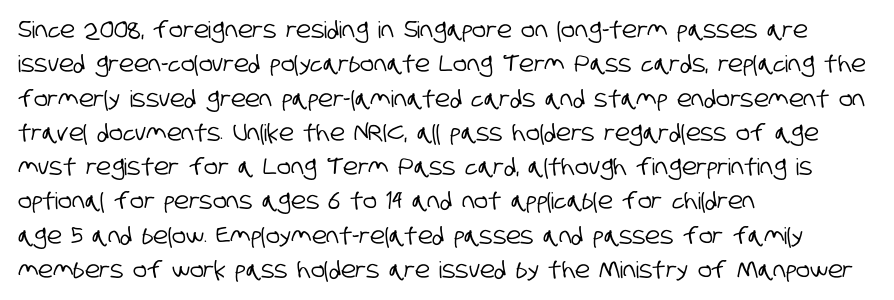
The face used here is rendered with its standard letterfit. Is there much room between lines? A standard amount, neither cramped nor airy. The glyphs are unaccompanied by any horizontal stroke below them. Typeset ragged right — the left edge is the straight one.
